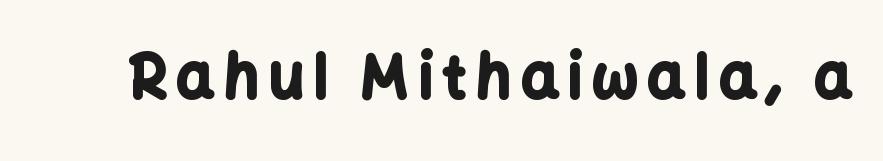
{"serif": "no", "italic": "no", "bold": "yes", "weight": "bold", "width": "normal", "stroke_contrast": "low", "x_height": "medium", "monospaced": "no", "underline": "no", "glyph_px": 59}
